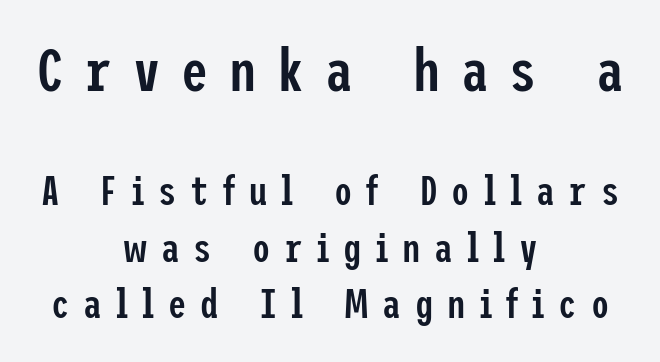
Q: Is the text bold? A: Semi-bold.
Q: Is the text italic (slanted)? A: No, it is upright.
Q: Is the typeface a serif or a sans-serif typeface? A: Sans-serif.
Q: Is the text underlined? A: No.
Q: How is the paragraph aligned? A: Centered.
Q: Is the spacing between letters normal or unusually wide? A: Unusually wide.
Q: Is the spacing between lines tight, normal or loose? A: Normal.
Q: Which block of text is set in a larger size, the first (top) or the second (bottom)? A: The first (top) one.
Q: Width (condensed, normal, or wide)? A: Condensed.
Q: Stroke contrast? A: Low.
Q: x-height? A: Medium.
